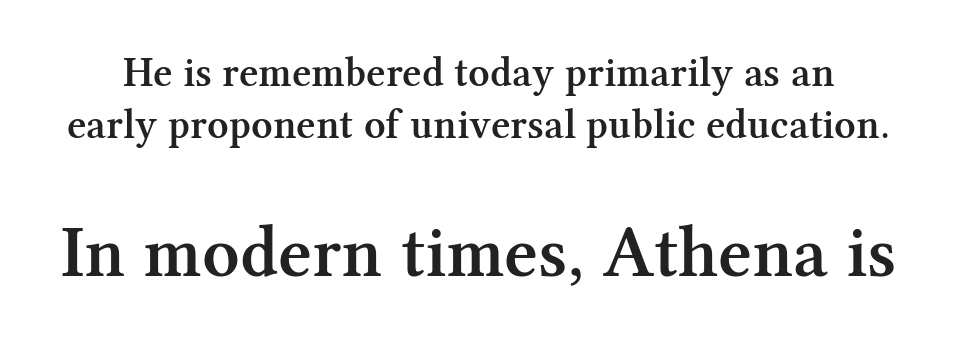
Q: Is the text bold? A: Semi-bold.
Q: Is the text italic (slanted)? A: No, it is upright.
Q: Is the typeface a serif or a sans-serif typeface? A: Serif.
Q: Is the text underlined? A: No.
Q: Is the spacing between letters normal or unusually wide? A: Normal.
Q: Which block of text is set in a larger size, the first (top) or the second (bottom)? A: The second (bottom) one.
Q: Width (condensed, normal, or wide)? A: Normal.
Q: Stroke contrast? A: Medium.
Q: x-height? A: Medium.
Q: Monospaced? A: No.
